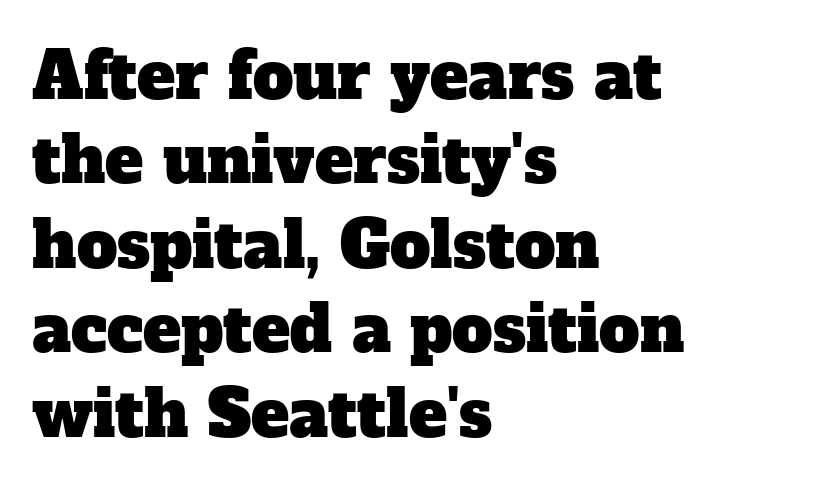
{"serif": "yes", "width": "normal", "stroke_contrast": "low", "x_height": "medium", "monospaced": "no", "underline": "no", "align": "left", "line_spacing": "normal", "line_spacing_ratio": 1.32, "letter_spacing": "normal", "letter_spacing_em": 0.0, "glyph_px": 64}
